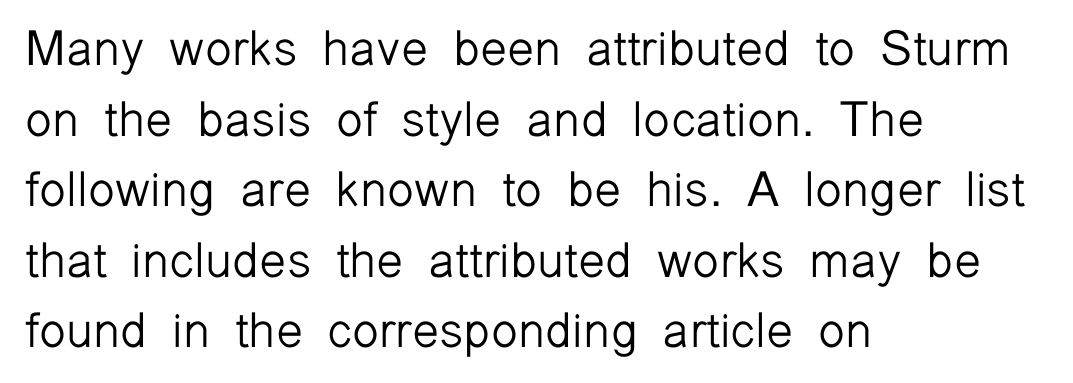
{"serif": "no", "italic": "no", "bold": "no", "weight": "light", "width": "normal", "stroke_contrast": "low", "x_height": "medium", "monospaced": "no", "underline": "no", "align": "left", "line_spacing": "normal", "line_spacing_ratio": 1.44, "letter_spacing": "normal", "letter_spacing_em": 0.0, "glyph_px": 49}
